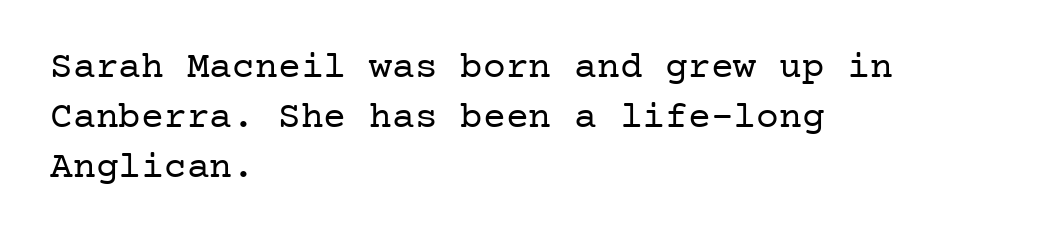
The image shows 38 px regular-weight serif type, upright; set left-aligned, normal line spacing (1.31x), normal letter spacing, not underlined; low stroke contrast and a medium x-height.
